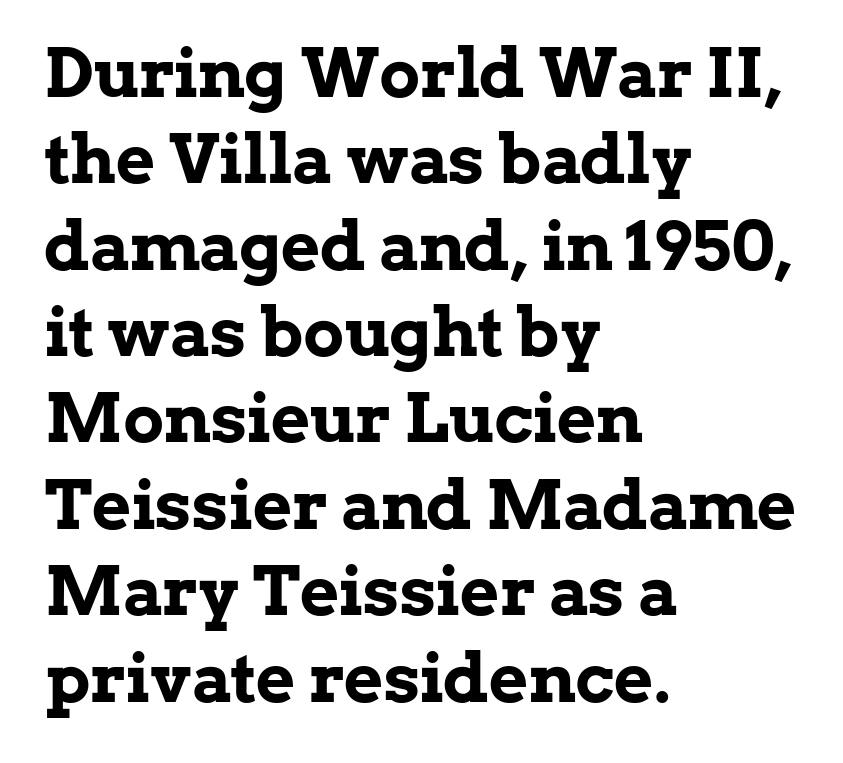
Q: Is the text bold? A: Yes.
Q: Is the text italic (slanted)? A: No, it is upright.
Q: Is the typeface a serif or a sans-serif typeface? A: Serif.
Q: Is the text underlined? A: No.
Q: How is the paragraph aligned? A: Left-aligned.
Q: Is the spacing between letters normal or unusually wide? A: Normal.
Q: Is the spacing between lines tight, normal or loose? A: Normal.
Q: Width (condensed, normal, or wide)? A: Normal.
Q: Stroke contrast? A: Low.
Q: x-height? A: Medium.
Q: Monospaced? A: No.
